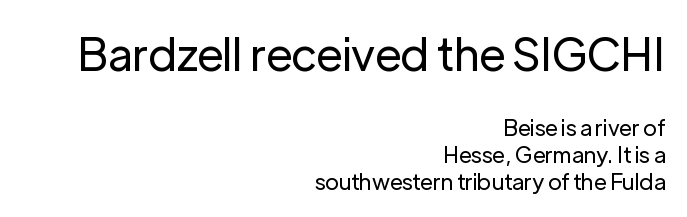
No word sits above an underline. Every character sits straight up, as roman type does. Does the type have serifs? No, each stem ends abruptly. Nobody touched the tracking dial on this one.
